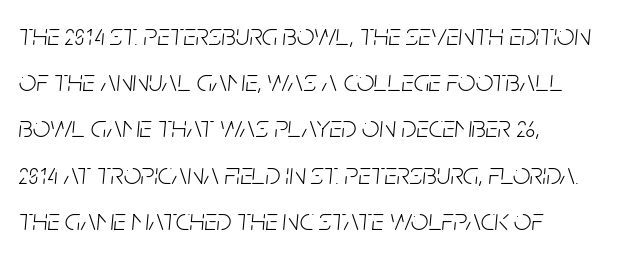
Q: Is the text bold? A: No.
Q: Is the text italic (slanted)? A: Yes, it leans right by about 5 degrees.
Q: Is the text underlined? A: No.
Q: How is the paragraph aligned? A: Left-aligned.
Q: Is the spacing between letters normal or unusually wide? A: Normal.
Q: Is the spacing between lines tight, normal or loose? A: Normal.
Q: Width (condensed, normal, or wide)? A: Condensed.
Q: Stroke contrast? A: Low.
Q: x-height? A: Large.
Q: Monospaced? A: No.
